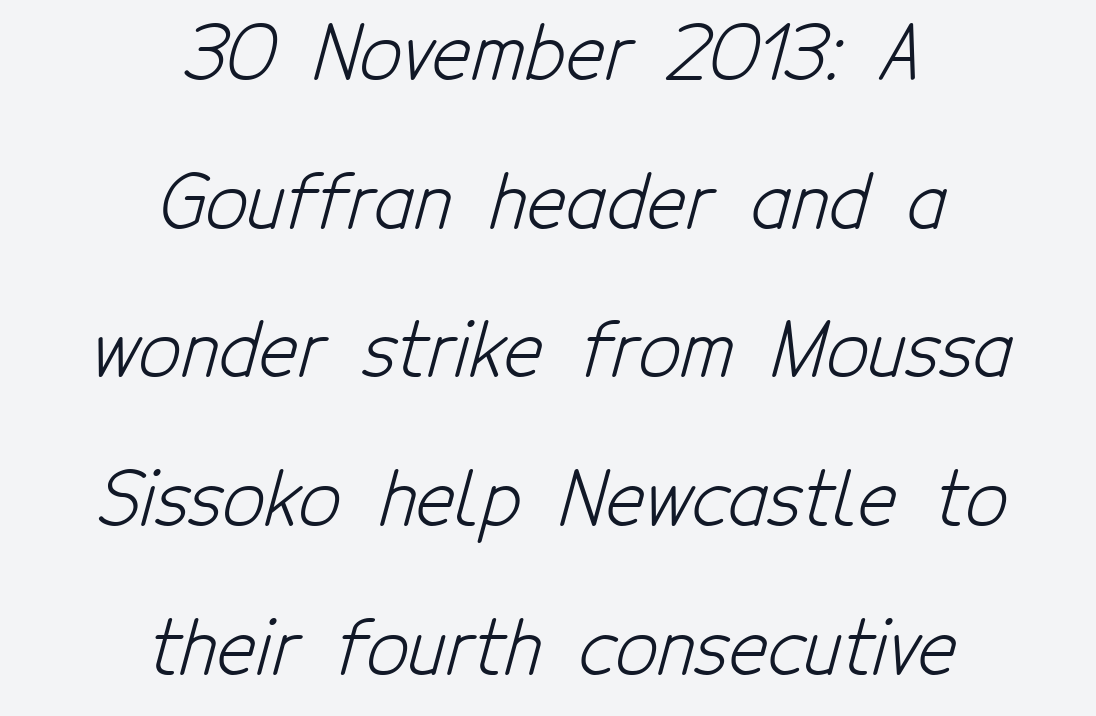
Q: Is the text bold? A: No.
Q: Is the typeface a serif or a sans-serif typeface? A: Sans-serif.
Q: Is the text underlined? A: No.
Q: How is the paragraph aligned? A: Centered.
Q: Is the spacing between letters normal or unusually wide? A: Normal.
Q: Is the spacing between lines tight, normal or loose? A: Loose.
Q: Width (condensed, normal, or wide)? A: Condensed.
Q: Stroke contrast? A: Low.
Q: x-height? A: Medium.
Q: Monospaced? A: No.
